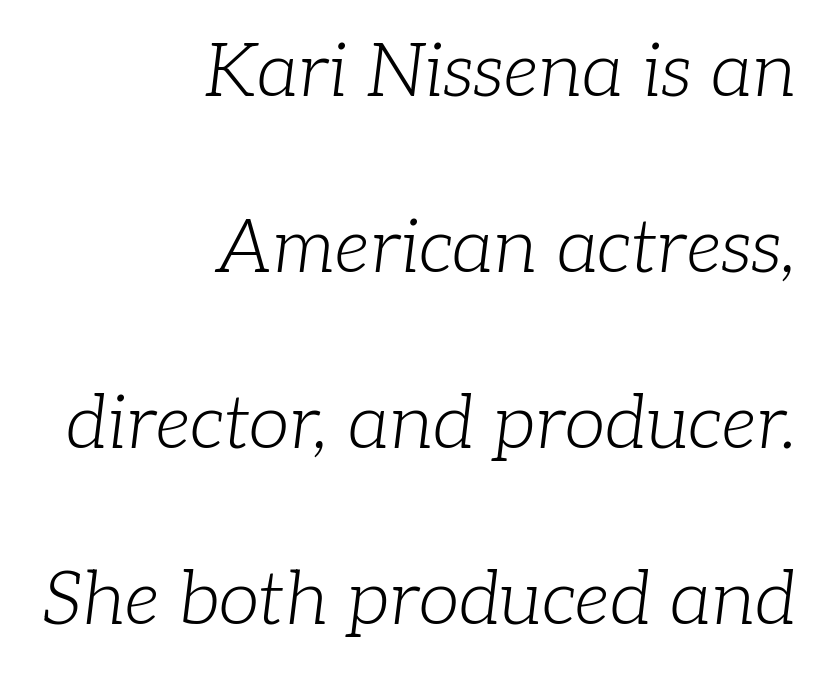
Q: Is the text bold? A: No.
Q: Is the text italic (slanted)? A: Yes, it leans right by about 7 degrees.
Q: Is the typeface a serif or a sans-serif typeface? A: Serif.
Q: Is the text underlined? A: No.
Q: How is the paragraph aligned? A: Right-aligned.
Q: Is the spacing between letters normal or unusually wide? A: Normal.
Q: Is the spacing between lines tight, normal or loose? A: Loose.
Q: Width (condensed, normal, or wide)? A: Normal.
Q: Stroke contrast? A: Low.
Q: x-height? A: Medium.
Q: Monospaced? A: No.
